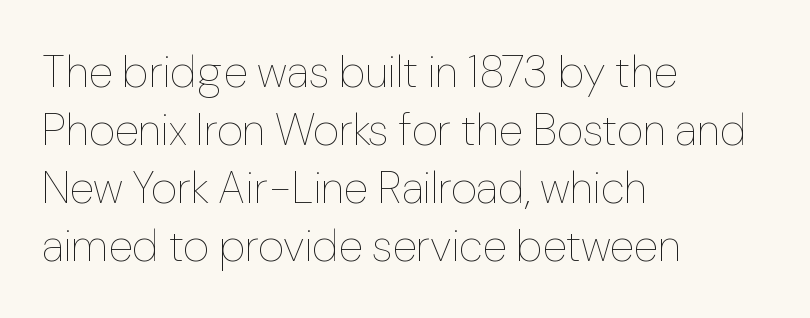
The image shows 45 px thin type, upright; set left-aligned, normal line spacing (1.29x), normal letter spacing, not underlined; low stroke contrast and a medium x-height.
